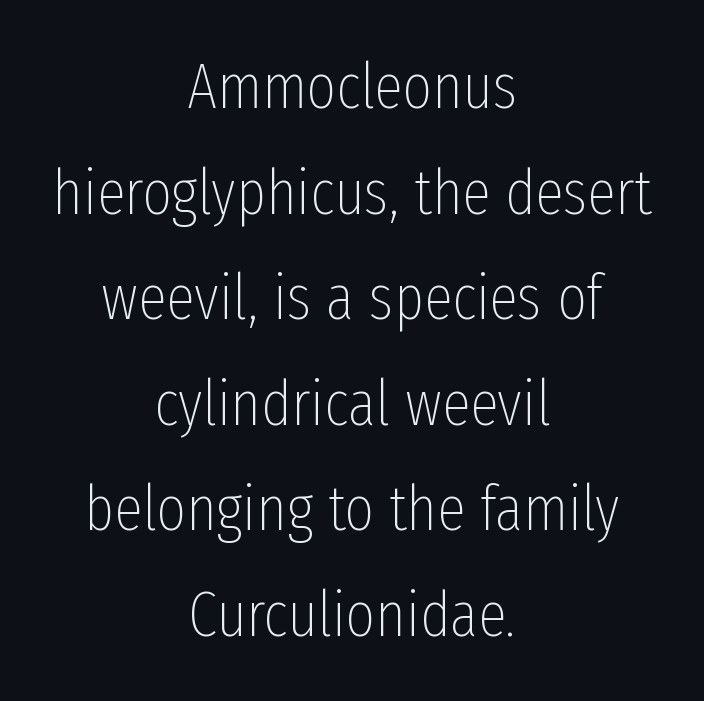
{"serif": "no", "italic": "no", "bold": "no", "weight": "thin", "width": "condensed", "stroke_contrast": "low", "x_height": "medium", "monospaced": "no", "underline": "no", "align": "center", "line_spacing": "normal", "line_spacing_ratio": 1.65, "letter_spacing": "normal", "letter_spacing_em": 0.0, "glyph_px": 64}
